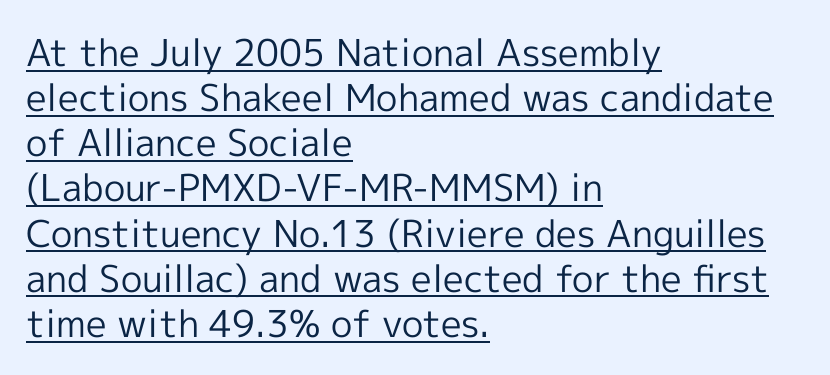
Q: Is the text bold? A: No.
Q: Is the text italic (slanted)? A: No, it is upright.
Q: Is the typeface a serif or a sans-serif typeface? A: Sans-serif.
Q: Is the text underlined? A: Yes.
Q: How is the paragraph aligned? A: Left-aligned.
Q: Is the spacing between letters normal or unusually wide? A: Normal.
Q: Width (condensed, normal, or wide)? A: Normal.
Q: x-height? A: Medium.
Q: Monospaced? A: No.
